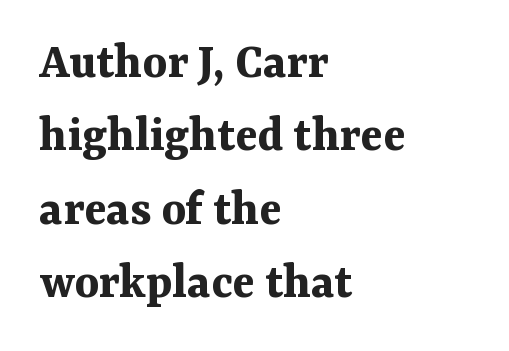
Q: Is the text bold? A: Yes.
Q: Is the text italic (slanted)? A: No, it is upright.
Q: Is the typeface a serif or a sans-serif typeface? A: Serif.
Q: Is the text underlined? A: No.
Q: How is the paragraph aligned? A: Left-aligned.
Q: Is the spacing between letters normal or unusually wide? A: Normal.
Q: Is the spacing between lines tight, normal or loose? A: Normal.
Q: Width (condensed, normal, or wide)? A: Normal.
Q: Stroke contrast? A: Medium.
Q: x-height? A: Medium.
Q: Monospaced? A: No.
